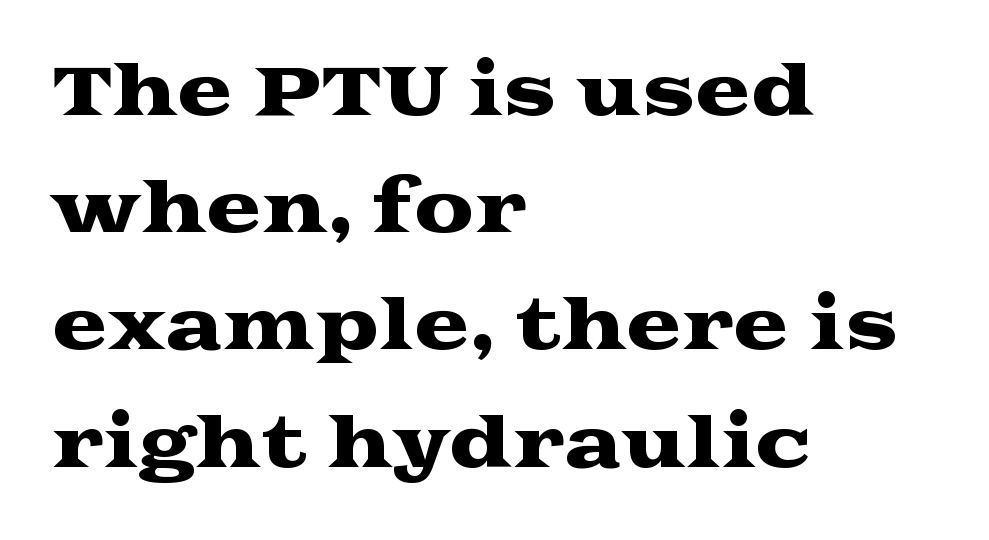
Stroke terminals: seriffed. Line beginnings align vertically; line endings do not. Character widths vary here, with narrow letters taking less room than wide ones. Characters remain perfectly vertical along every line. No word sits above an underline. Does extra space separate the letters? No, they use regular spacing.
